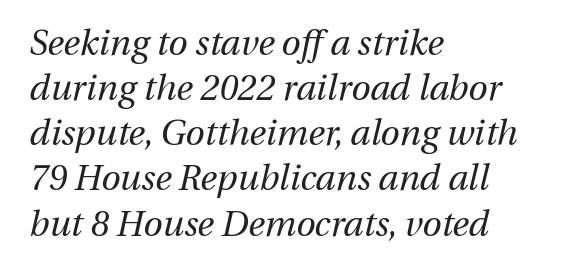
{"italic": "yes", "lean": "right", "slant_degrees": 13, "bold": "no", "weight": "regular", "width": "normal", "stroke_contrast": "medium", "x_height": "medium", "monospaced": "no", "underline": "no", "align": "left", "line_spacing": "normal", "line_spacing_ratio": 1.29, "letter_spacing": "normal", "letter_spacing_em": 0.0, "glyph_px": 35}
